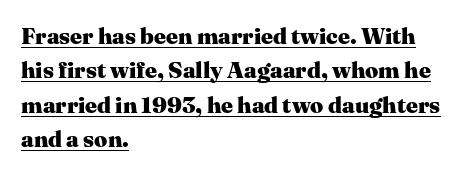
{"italic": "no", "bold": "yes", "underline": "yes", "align": "left", "line_spacing": "normal", "line_spacing_ratio": 1.5, "letter_spacing": "normal", "letter_spacing_em": 0.0, "glyph_px": 23}
